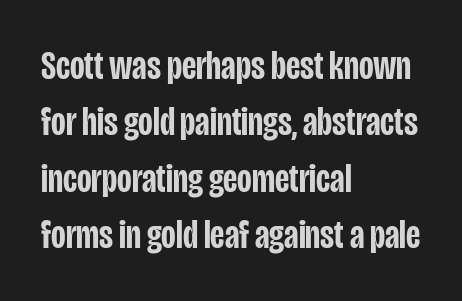
The image shows 40 px semibold, condensed sans-serif type, upright; set left-aligned, normal line spacing (1.41x), normal letter spacing, not underlined; low stroke contrast and a large x-height.
